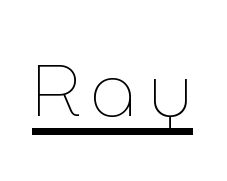
The image shows 73 px thin type, upright; set underlined; low stroke contrast and a medium x-height.
